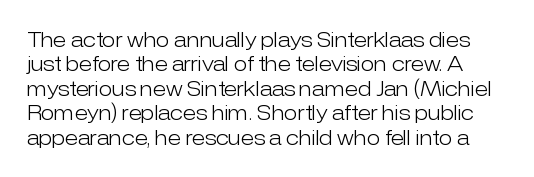
Decoration check: the copy has no underline. Caption: face not bold, strokes unweighted. Tall strokes in this sample are plumb rather than angled. Here the glyphs are tracked normally, forming tight word shapes.
